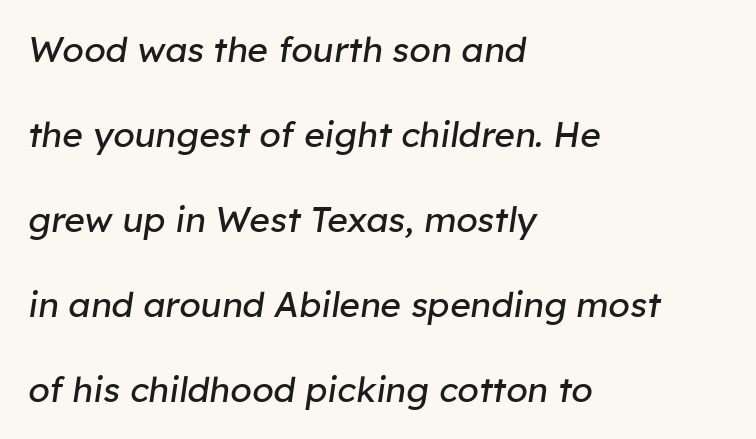
{"italic": "yes", "lean": "right", "slant_degrees": 8, "bold": "no", "weight": "regular", "width": "normal", "stroke_contrast": "low", "x_height": "medium", "monospaced": "no", "underline": "no", "align": "left", "line_spacing": "loose", "line_spacing_ratio": 2.43, "letter_spacing": "normal", "letter_spacing_em": 0.0, "glyph_px": 35}
